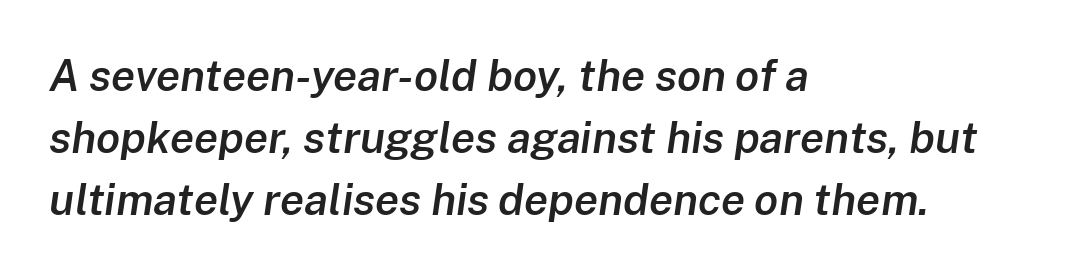
{"italic": "yes", "lean": "right", "slant_degrees": 8, "bold": "semi", "weight": "semibold", "width": "normal", "stroke_contrast": "low", "x_height": "medium", "monospaced": "no", "underline": "no", "align": "left", "line_spacing": "normal", "line_spacing_ratio": 1.41, "letter_spacing": "normal", "letter_spacing_em": 0.0, "glyph_px": 44}
